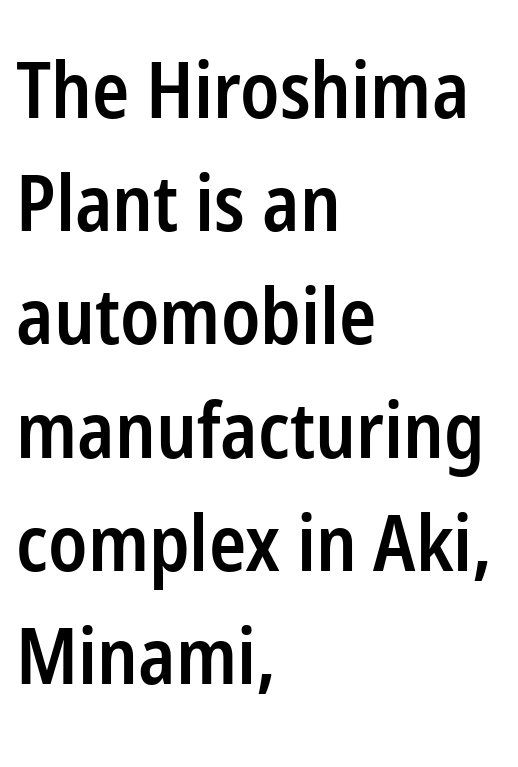
The image shows 77 px semibold, condensed sans-serif type, upright; set left-aligned, normal line spacing (1.47x), normal letter spacing, not underlined; low stroke contrast and a medium x-height.
